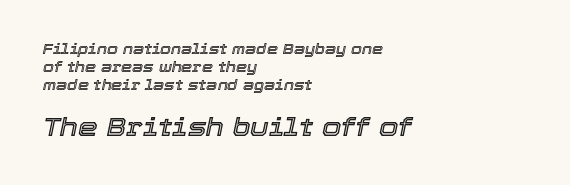
One-word summary of the alignment: left. The space beneath each line is pristine and unruled. Compared with ordinary roman type, these characters are visibly tilted. What stands out about the letter spacing? Nothing — it is the standard amount. The face used here appears at its bigger size in the lower chunk.
